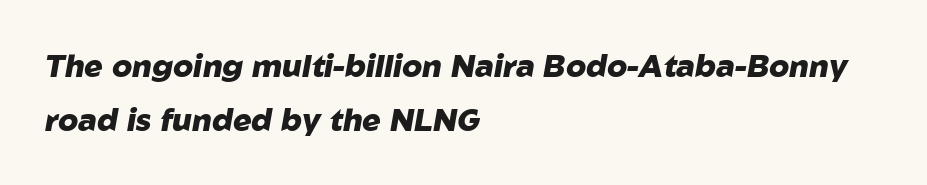
Does the copy run flush right? No — it runs flush left. The space beneath each line is pristine and unruled. Compared with an ordinary text face, these strokes are far heavier — a full bold. Italic? Definitely — the glyphs are oblique. This sample has the flowing, uneven cadence of proportional lettering. No extra tracking has been applied to these lines.
